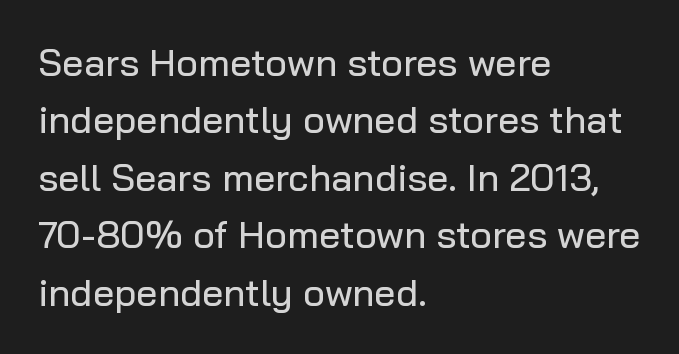
The designer went with a sans here, leaving each stem footless. If you drew a line through each stem, it would be perfectly vertical. Does extra space separate the letters? No, they use regular spacing. Leftover space on each line is placed entirely after the last word. The block of text has a typical density, with ordinary space between rows.
